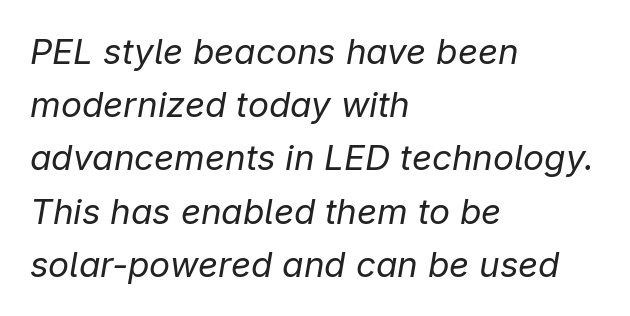
There is no visible air inserted between adjacent glyphs. Vertically, the passage feels balanced, rows spaced as you'd expect. Think of a printed novel: that variable character pitch is what you see here. It's the slanting kind of type. Quick note: underline off. Each line starts at the same left margin while the right side varies.
